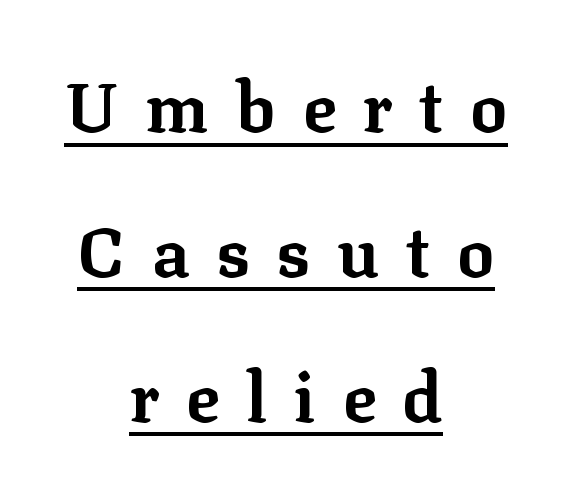
Think of a printed novel: that variable character pitch is what you see here. Typographic density is high because the face is bold. The passage shown is typeset with a serif family. The lettering is marked with a stroke running underneath it.
